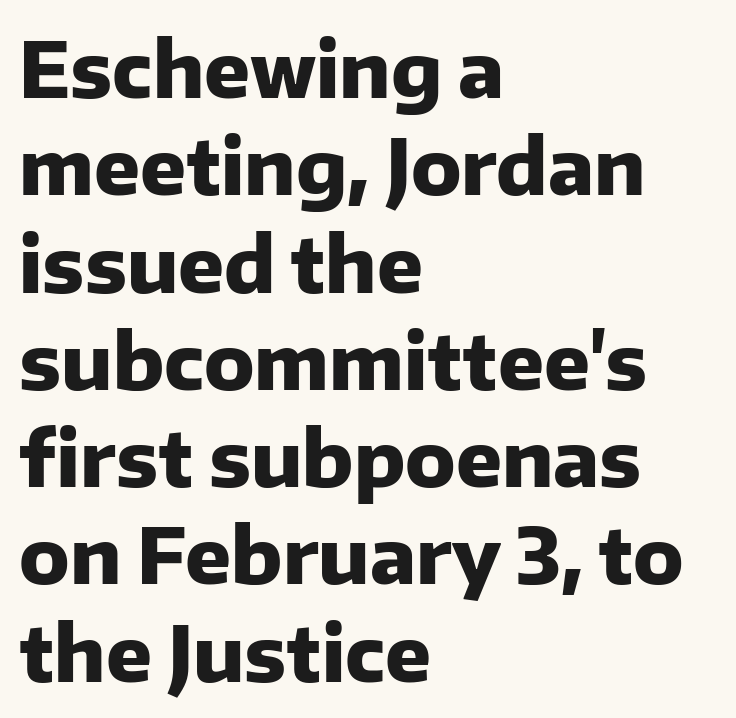
{"serif": "no", "italic": "no", "bold": "yes", "weight": "heavy", "width": "normal", "stroke_contrast": "low", "x_height": "medium", "monospaced": "no", "underline": "no", "align": "left", "line_spacing": "normal", "line_spacing_ratio": 1.28, "letter_spacing": "normal", "letter_spacing_em": 0.0, "glyph_px": 76}
